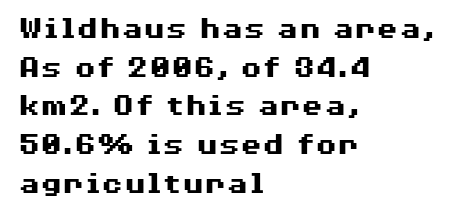
{"serif": "no", "italic": "no", "bold": "yes", "weight": "heavy", "width": "wide", "stroke_contrast": "medium", "x_height": "medium", "monospaced": "no", "underline": "no", "align": "left", "line_spacing_ratio": 1.21, "letter_spacing": "normal", "letter_spacing_em": 0.0, "glyph_px": 32}
